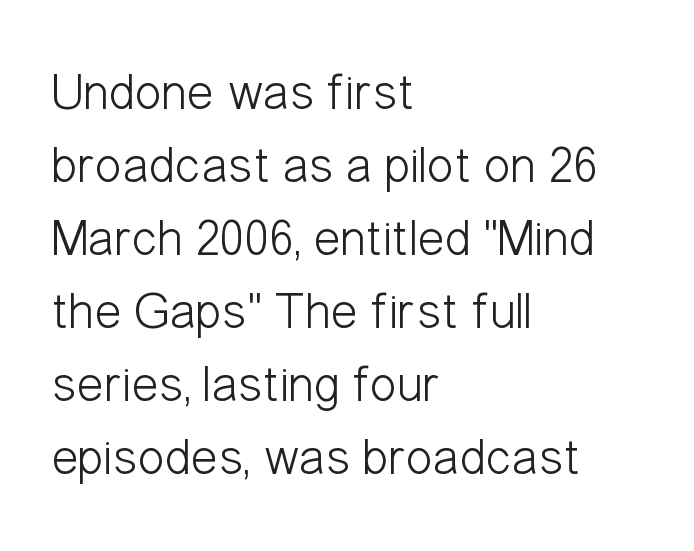
{"serif": "no", "italic": "no", "bold": "no", "weight": "light", "width": "condensed", "stroke_contrast": "low", "x_height": "medium", "monospaced": "no", "underline": "no", "align": "left", "line_spacing": "normal", "line_spacing_ratio": 1.43, "letter_spacing": "normal", "letter_spacing_em": 0.0, "glyph_px": 51}
